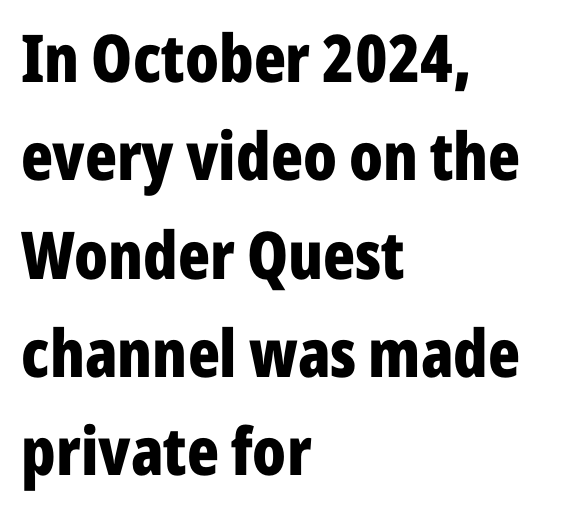
The image shows 66 px bold, condensed sans-serif type, upright; set left-aligned, normal line spacing (1.49x), normal letter spacing, not underlined; low stroke contrast and a medium x-height.
